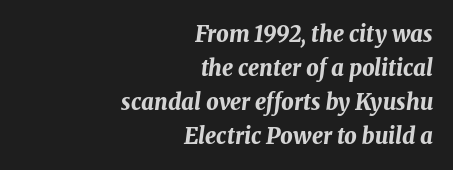
{"italic": "yes", "lean": "right", "slant_degrees": 8, "bold": "yes", "underline": "no", "align": "right", "line_spacing": "normal", "line_spacing_ratio": 1.54, "letter_spacing": "normal", "letter_spacing_em": 0.0, "glyph_px": 22}
